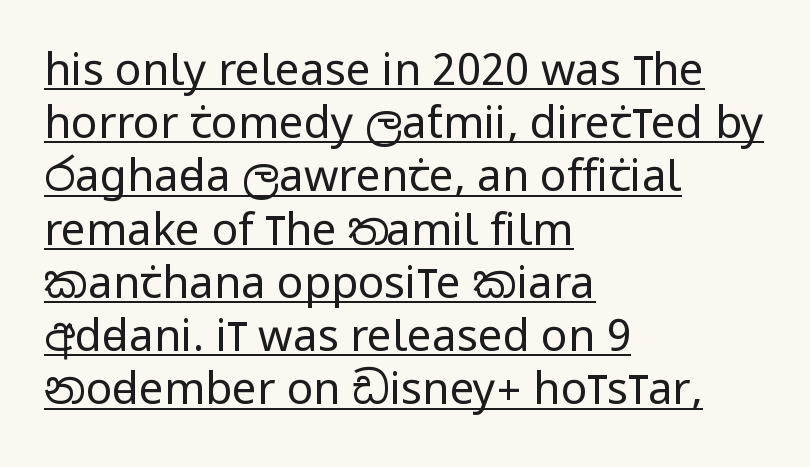
The image shows 44 px regular-weight, condensed sans-serif type, upright; set left-aligned, line spacing 1.21x, normal letter spacing, underlined; low stroke contrast and a large x-height.
